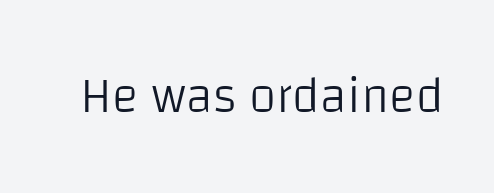
This rendering leaves character spacing at its baseline value. The area under the type is left untouched. No extra ink here — the face is not bold. The face used here is a sans, in the tradition of grotesques and geometrics.
